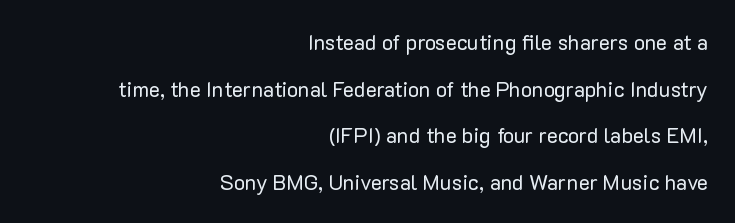
Ascenders rise straight up at ninety degrees. The words here are not underlined. Notice the wide empty band between every row — that's loose leading. The letterforms sit at book weight or below.
